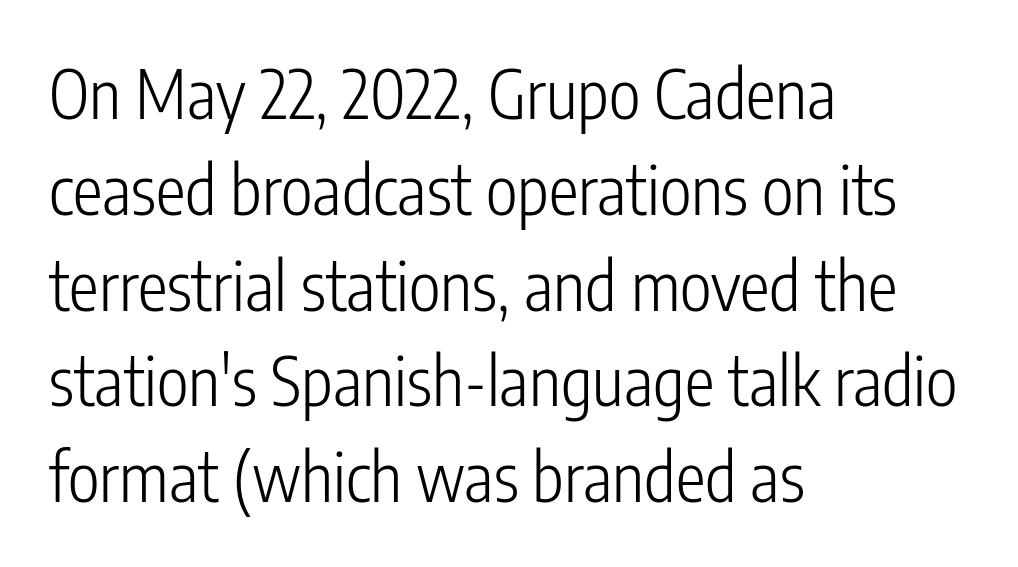
{"serif": "no", "italic": "no", "bold": "no", "weight": "light", "width": "condensed", "stroke_contrast": "low", "x_height": "medium", "monospaced": "no", "underline": "no", "align": "left", "line_spacing": "normal", "line_spacing_ratio": 1.43, "letter_spacing": "normal", "letter_spacing_em": 0.0, "glyph_px": 67}
